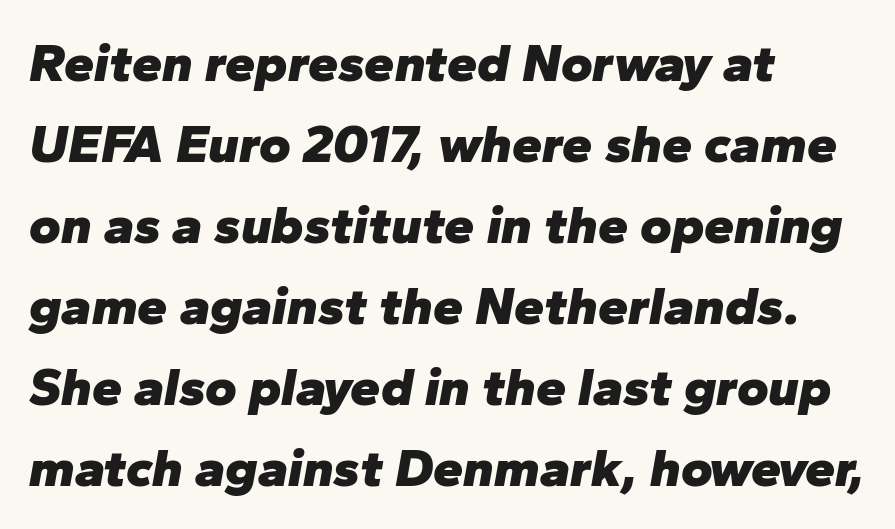
{"italic": "yes", "lean": "right", "slant_degrees": 10, "bold": "yes", "weight": "heavy", "width": "normal", "stroke_contrast": "low", "x_height": "medium", "monospaced": "no", "underline": "no", "align": "left", "line_spacing": "normal", "line_spacing_ratio": 1.5, "letter_spacing": "normal", "letter_spacing_em": 0.0, "glyph_px": 54}
